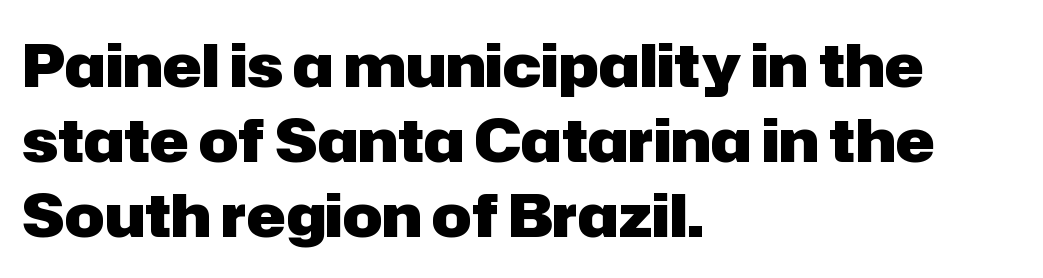
Q: Is the text bold? A: Yes.
Q: Is the text italic (slanted)? A: No, it is upright.
Q: Is the typeface a serif or a sans-serif typeface? A: Sans-serif.
Q: Is the text underlined? A: No.
Q: How is the paragraph aligned? A: Left-aligned.
Q: Is the spacing between letters normal or unusually wide? A: Normal.
Q: Is the spacing between lines tight, normal or loose? A: Normal.
Q: Width (condensed, normal, or wide)? A: Normal.
Q: Stroke contrast? A: Low.
Q: x-height? A: Medium.
Q: Monospaced? A: No.
